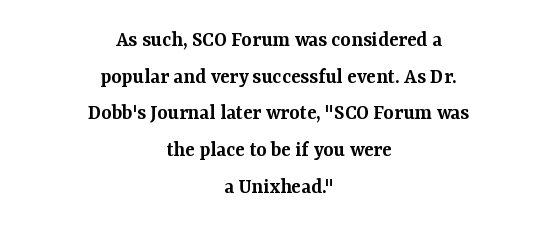
The image shows 22 px text type, upright; set centered, normal line spacing (1.67x), normal letter spacing, not underlined.
